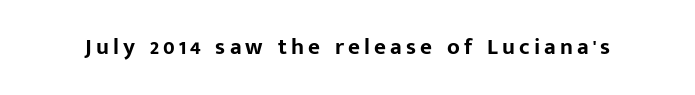
The image shows 23 px bold type, upright; set not underlined.
